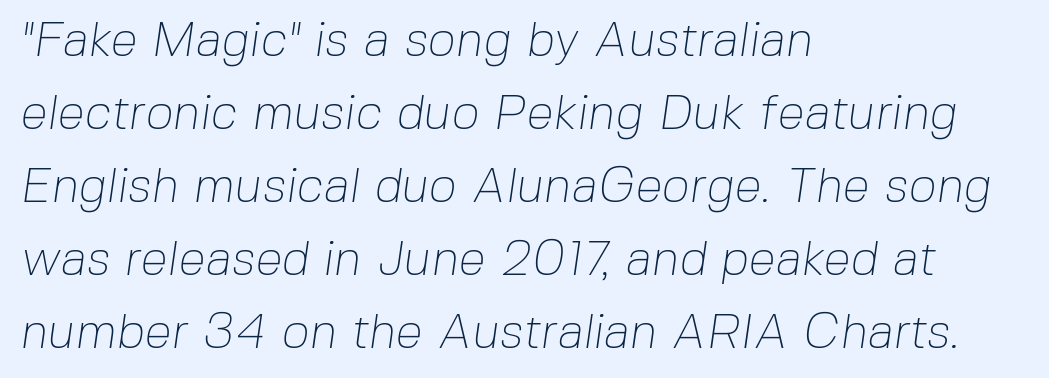
Classification — sans serif. Visually the block forms a straight wall on the left and a jagged coastline on the right. The baseline area is clear. A light-to-regular cut is what we see here. Here the designer chose a conventional face with non-uniform glyph widths. The tracking reads as untouched default to a designer's eye.
